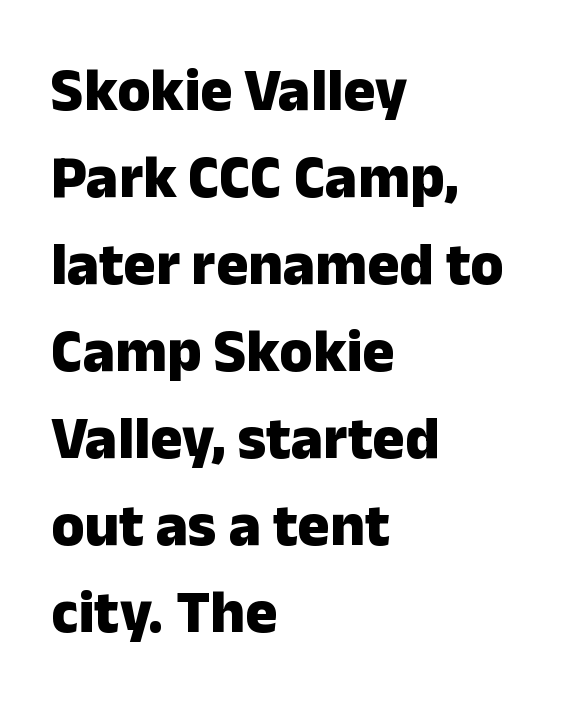
The image shows 60 px heavy sans-serif type, upright; set left-aligned, normal line spacing (1.45x), normal letter spacing, not underlined; low stroke contrast and a medium x-height.
